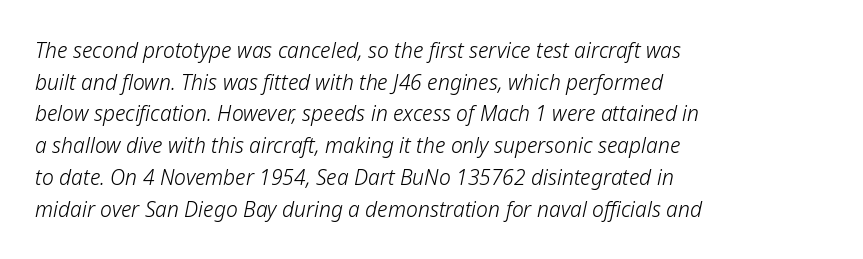
The image shows 21 px text type, italic (leaning right); set left-aligned, normal line spacing (1.51x), normal letter spacing, not underlined.
